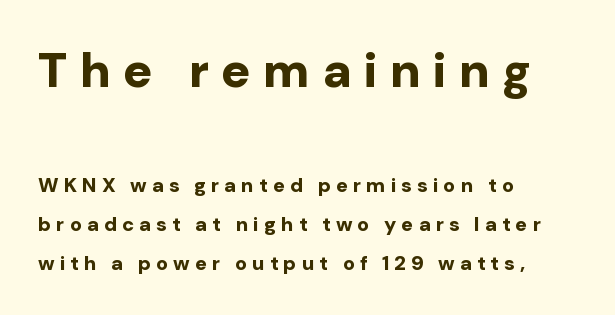
The image shows 49 px bold sans-serif type, upright; set left-aligned, loose line spacing (1.94x), unusually wide letter spacing (+0.25 em), not underlined; the first (top) block is 2.45x larger; low stroke contrast and a medium x-height.
